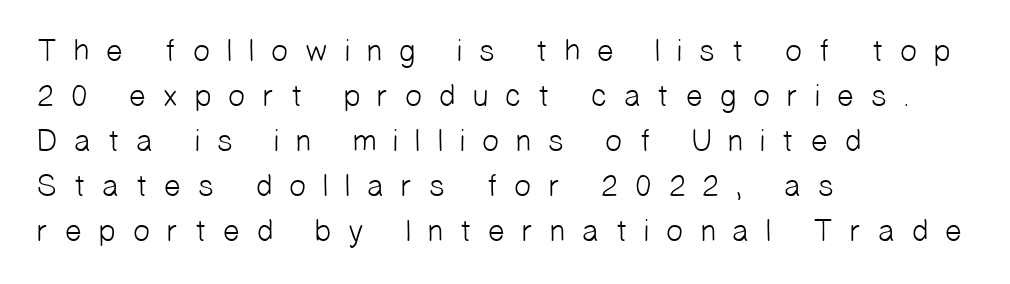
Successive baselines arrive at the customary interval. You can tell from the bare stems that sans-serif type was used. Leftover space on each line is placed entirely after the last word. Anything drawn beneath the words? Only blank space. The letters advance in unequal steps, a hallmark of proportional type.
